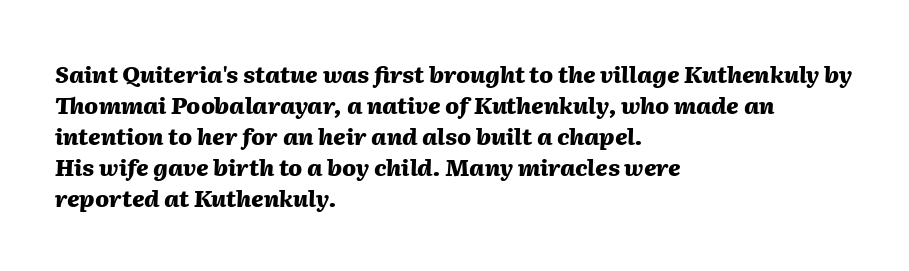
Q: Is the text bold? A: Yes.
Q: Is the text italic (slanted)? A: Yes, it leans right by about 2 degrees.
Q: Is the text underlined? A: No.
Q: How is the paragraph aligned? A: Left-aligned.
Q: Is the spacing between letters normal or unusually wide? A: Normal.
Q: Is the spacing between lines tight, normal or loose? A: Normal.
